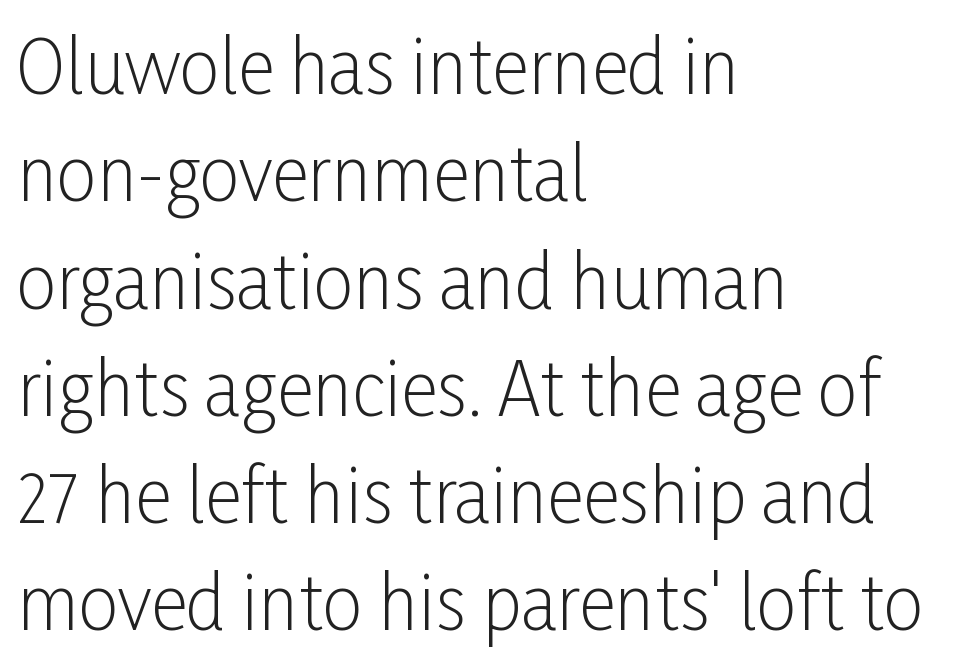
The image shows 72 px light, condensed sans-serif type, upright; set left-aligned, normal line spacing (1.49x), normal letter spacing, not underlined; low stroke contrast and a medium x-height.
